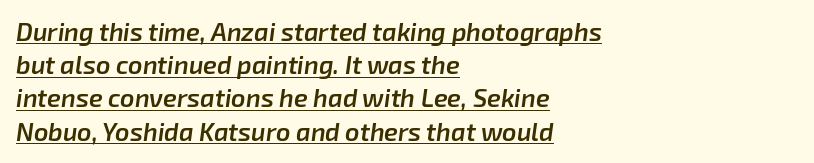
The image shows 25 px text type, italic (leaning right); set left-aligned, normal line spacing (1.33x), normal letter spacing, underlined.
